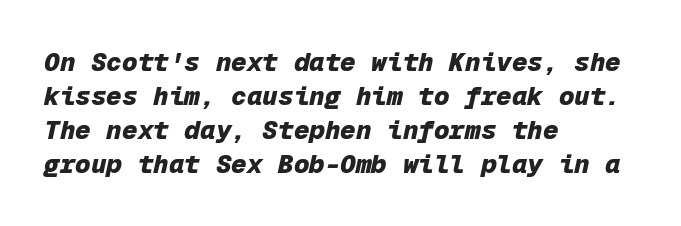
{"italic": "yes", "lean": "right", "slant_degrees": 12, "bold": "yes", "underline": "no", "align": "left", "line_spacing": "normal", "line_spacing_ratio": 1.31, "letter_spacing": "normal", "letter_spacing_em": 0.0, "glyph_px": 26}
